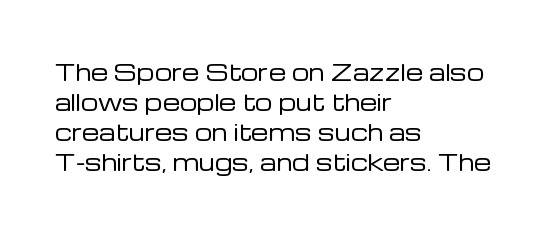
Reading down the column, the eye jumps a familiar distance to each next line. Left-aligned paragraph, ragged on the right. Check under the words: just untouched page. Nope, not italic — everything's standing straight.
